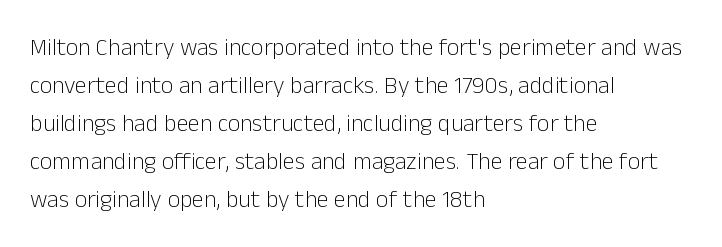
{"italic": "no", "bold": "no", "underline": "no", "align": "left", "line_spacing": "normal", "line_spacing_ratio": 1.58, "letter_spacing": "normal", "letter_spacing_em": 0.0, "glyph_px": 24}
